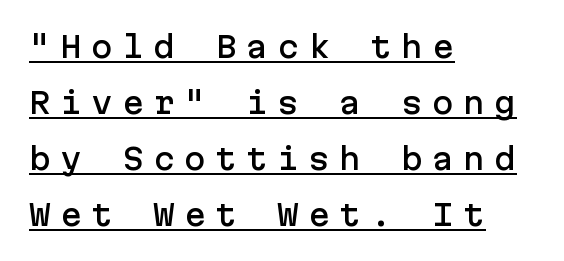
{"serif": "no", "italic": "no", "width": "normal", "stroke_contrast": "low", "x_height": "medium", "underline": "yes", "align": "left", "line_spacing": "loose", "line_spacing_ratio": 1.93, "letter_spacing": "wide", "letter_spacing_em": 0.32, "glyph_px": 29}
